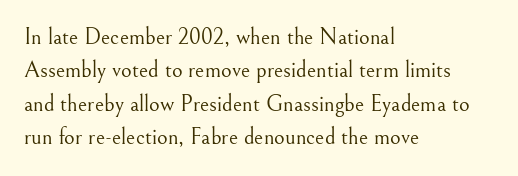
{"italic": "no", "bold": "no", "underline": "no", "align": "left", "line_spacing": "normal", "line_spacing_ratio": 1.45, "letter_spacing": "normal", "letter_spacing_em": 0.0, "glyph_px": 23}
